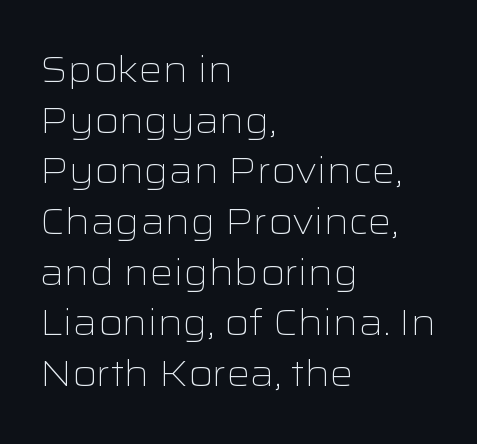
{"serif": "no", "italic": "no", "bold": "no", "weight": "light", "width": "wide", "stroke_contrast": "low", "x_height": "medium", "monospaced": "no", "underline": "no", "align": "left", "line_spacing": "normal", "line_spacing_ratio": 1.37, "letter_spacing": "normal", "letter_spacing_em": 0.0, "glyph_px": 37}
